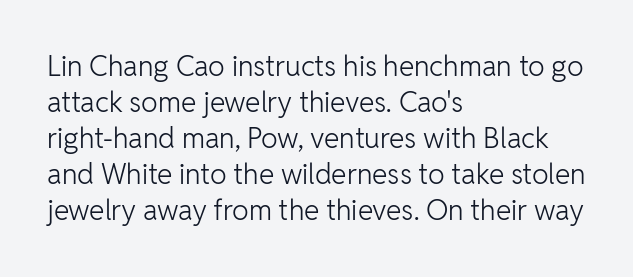
The words here are not underlined. The passage shown is typed in a proportional face where columns would drift. Nope, no serifs anywhere on these letters. These lines keep a tight, regular rhythm from letter to letter. Successive baselines arrive at the customary interval.
